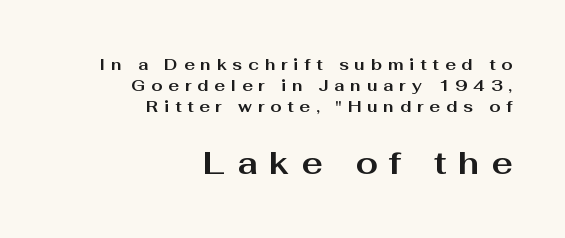
The letters are bold, with thick, heavy strokes. A typesetter would mark this as roman, not italic. There is plenty of visible air inserted between adjacent glyphs. Nope, no serifs anywhere on these letters. Block two is the big one; block one sits smaller above it. This rendering uses right alignment, leaving the left contour irregular.
